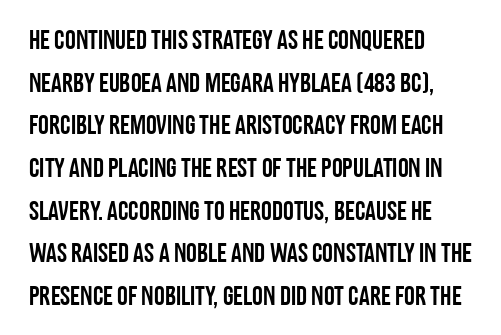
{"italic": "no", "underline": "no", "align": "left", "line_spacing": "normal", "line_spacing_ratio": 1.58, "letter_spacing": "normal", "letter_spacing_em": 0.0, "glyph_px": 27}
